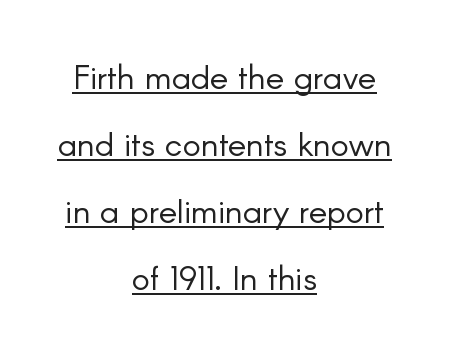
The image shows 34 px light sans-serif type, upright; set centered, loose line spacing (1.97x), normal letter spacing, underlined; low stroke contrast and a small x-height.
